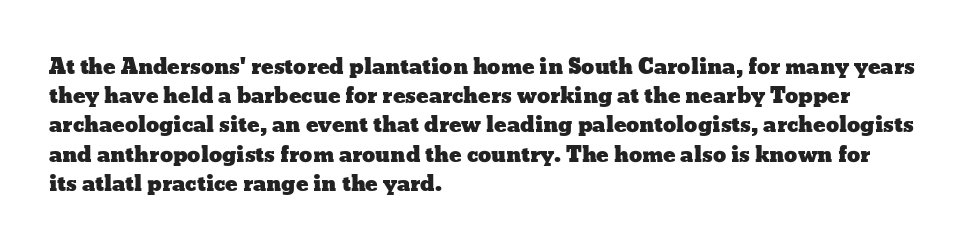
The image shows 21 px text type, upright; set left-aligned, normal line spacing (1.39x), normal letter spacing, not underlined.
